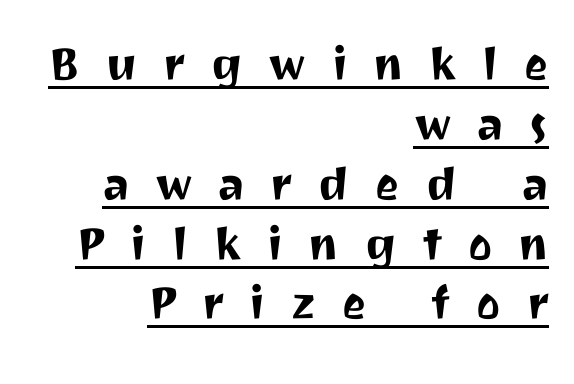
The image shows 57 px sans-serif type, upright; set right-aligned, tight line spacing (1.05x), unusually wide letter spacing (+0.45 em), underlined; medium stroke contrast and a medium x-height.
